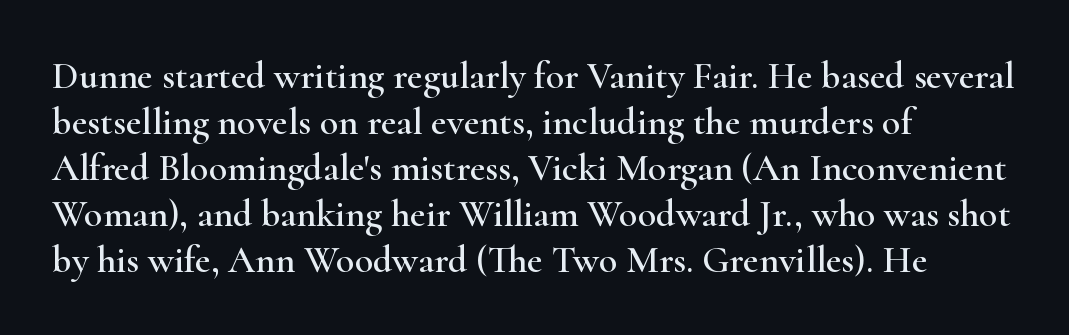
Q: Is the text italic (slanted)? A: No, it is upright.
Q: Is the typeface a serif or a sans-serif typeface? A: Serif.
Q: Is the text underlined? A: No.
Q: How is the paragraph aligned? A: Left-aligned.
Q: Is the spacing between letters normal or unusually wide? A: Normal.
Q: Width (condensed, normal, or wide)? A: Wide.
Q: Stroke contrast? A: High.
Q: x-height? A: Small.
Q: Monospaced? A: No.
